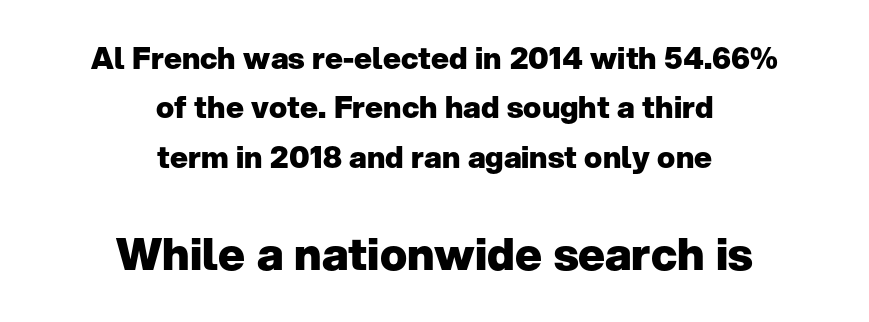
The passage shown is typeset with a sans-serif family. The typesetter chose a symmetrical, centered arrangement here. Interline gaps are of average width in this sample. The letters advance in unequal steps, a hallmark of proportional type.
